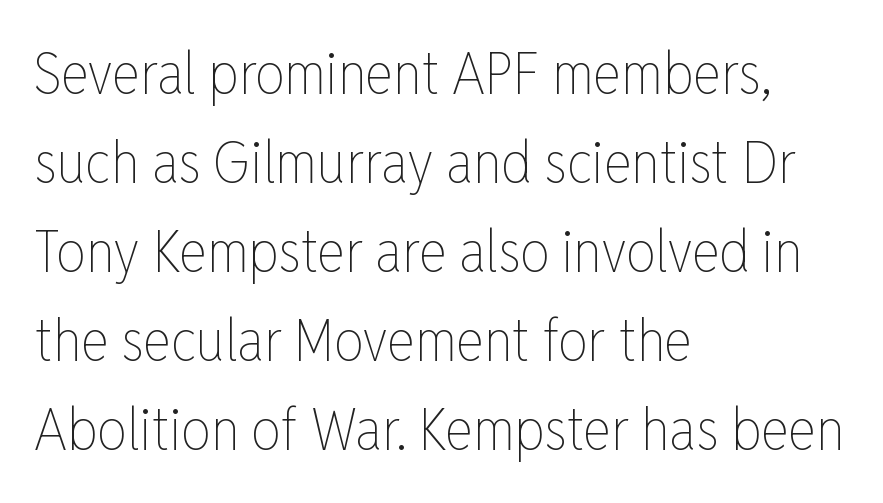
{"italic": "no", "bold": "no", "weight": "thin", "width": "condensed", "stroke_contrast": "low", "x_height": "medium", "monospaced": "no", "underline": "no", "align": "left", "line_spacing": "normal", "line_spacing_ratio": 1.51, "letter_spacing": "normal", "letter_spacing_em": 0.0, "glyph_px": 59}
